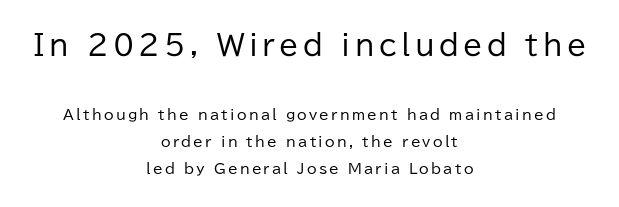
The image shows 28 px regular-weight sans-serif type, upright; set centered, loose line spacing (1.94x), not underlined; the first (top) block is 2.0x larger; low stroke contrast and a medium x-height.
